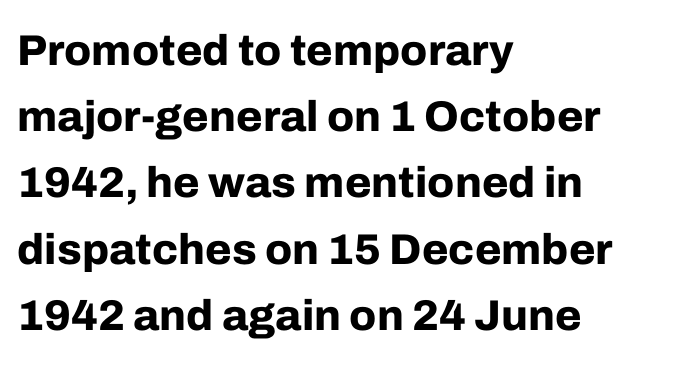
The image shows 43 px bold sans-serif type, upright; set left-aligned, normal line spacing (1.54x), normal letter spacing, not underlined; low stroke contrast and a medium x-height.
